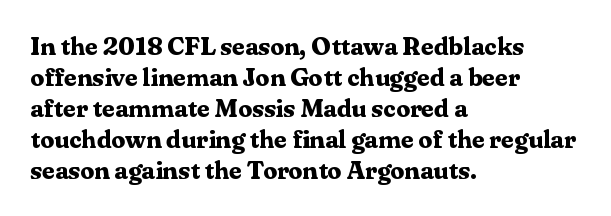
The image shows 25 px bold type, upright; set left-aligned, line spacing 1.24x, normal letter spacing, not underlined.
